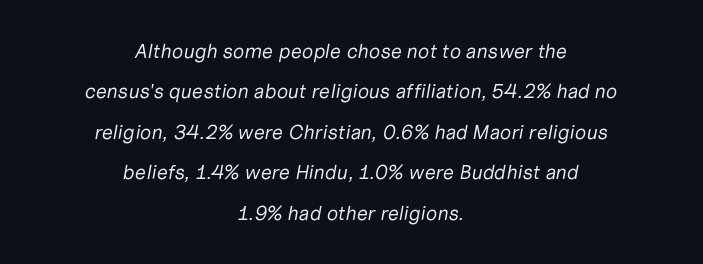
{"italic": "yes", "lean": "right", "slant_degrees": 10, "bold": "no", "underline": "no", "align": "center", "line_spacing": "loose", "line_spacing_ratio": 2.02, "letter_spacing": "normal", "letter_spacing_em": 0.0, "glyph_px": 20}
